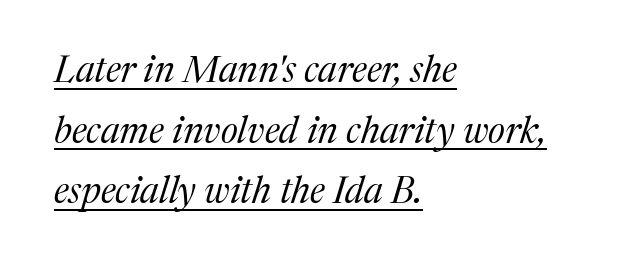
Layout note: lines flush left. A typographer would call this underscored text. Weight: in the light-to-regular range. Style check: oblique. Are there feet on the stems? There are — it's a serif. The face used here is rendered with its standard letterfit.
